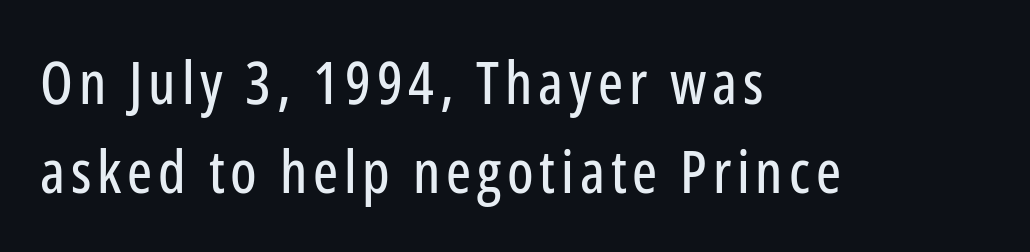
The rendering uses natural spacing where letterforms have individual widths. Regarding serifs, this sample does without them. The axis of the letterforms is exactly vertical. How would I describe the line gaps? Plain and ordinary. Does the copy run flush right? No — it runs flush left. Descenders hang freely into open space.
